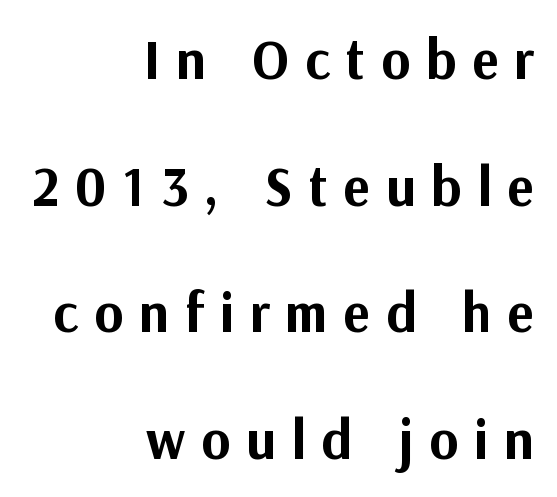
The image shows 56 px bold sans-serif type, upright; set right-aligned, loose line spacing (2.26x), unusually wide letter spacing (+0.28 em), not underlined; medium stroke contrast and a medium x-height.
